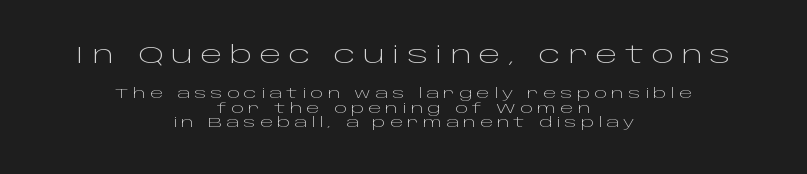
Every stem runs plumb, perpendicular to the baseline. Compared with typical body copy, the letter spacing here is much looser. Line spacing here is tight. The area under the type is left untouched. Look at the glyph heights: the upper group is clearly the bigger setting. The paragraph has two soft edges and a firm central axis.
